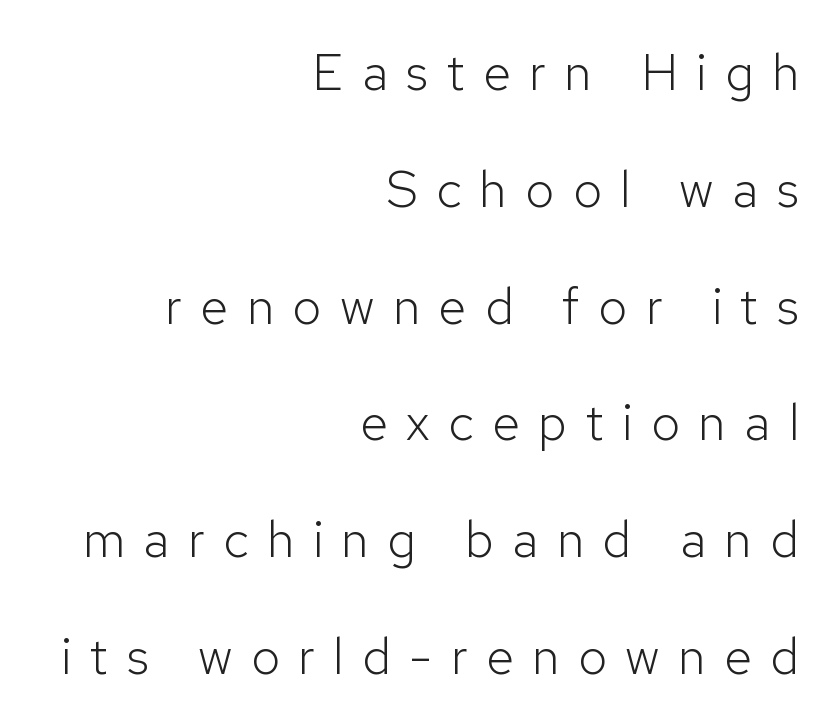
{"serif": "no", "italic": "no", "bold": "no", "weight": "light", "width": "normal", "stroke_contrast": "low", "x_height": "medium", "monospaced": "no", "underline": "no", "align": "right", "line_spacing": "loose", "line_spacing_ratio": 2.29, "letter_spacing": "wide", "letter_spacing_em": 0.36, "glyph_px": 51}
